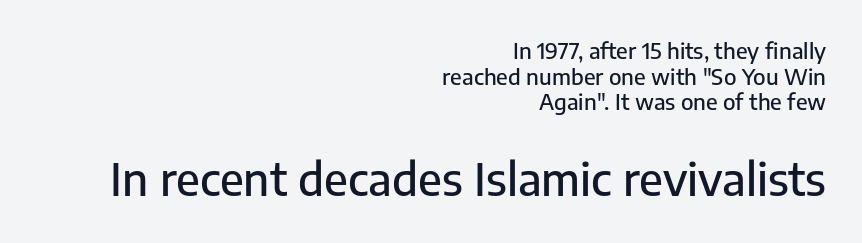
The passage shown has conventional tracking throughout. The passage shown is not underscored anywhere. These lines are rendered in a variable-pitch font. Right-aligned paragraph, ragged on the left.
